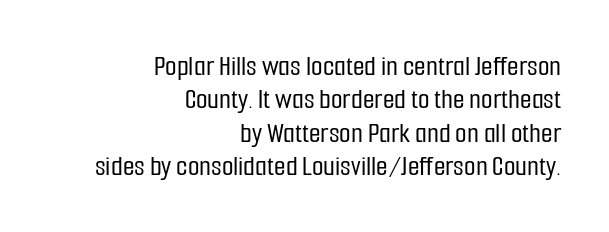
The image shows 30 px condensed sans-serif type, upright; set right-aligned, tight line spacing (1.11x), normal letter spacing, not underlined; low stroke contrast and a medium x-height.
